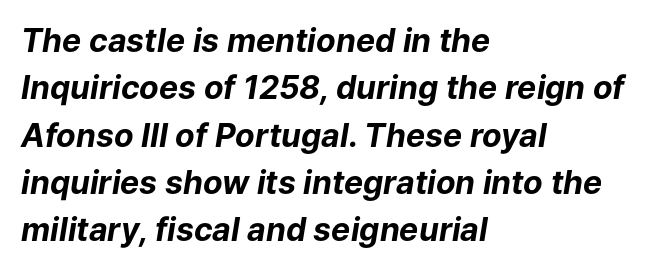
The words here are not underlined. The text carries the slant typical of an italic or oblique font. Tracking here is standard; glyphs follow each other at the usual distance. Stroke thickness is high; the sample reads as a true bold. How would I describe the line gaps? Plain and ordinary.
